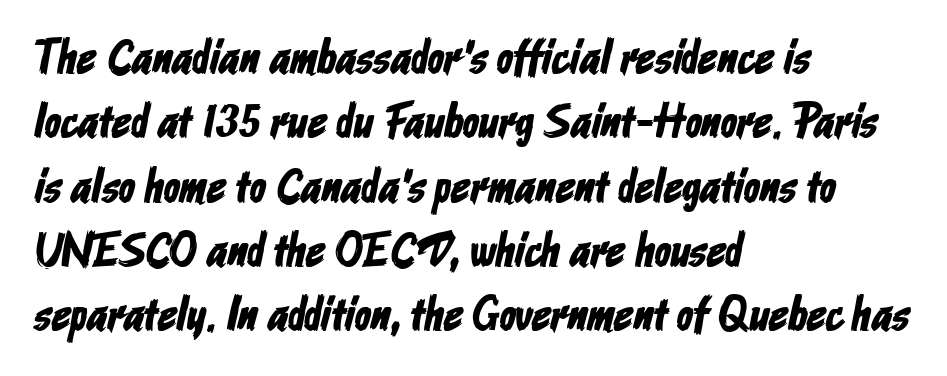
Leading matches the norm, producing a regular column. These lines stack with their left ends in a neat column. A clean baseline with only descenders dipping below it. Unlike a traditional serif, this face leaves its strokes unadorned. This sample has the flowing, uneven cadence of proportional lettering. What stands out about the letter spacing? Nothing — it is the standard amount.
